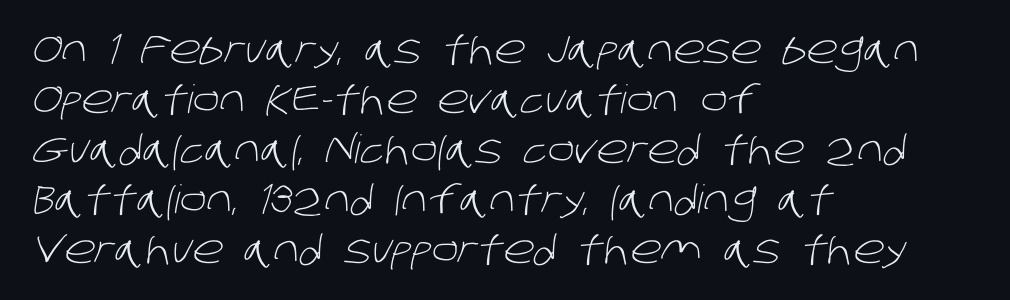
{"serif": "no", "bold": "no", "weight": "light", "width": "normal", "stroke_contrast": "low", "x_height": "large", "monospaced": "no", "underline": "no", "align": "left", "line_spacing": "normal", "line_spacing_ratio": 1.28, "letter_spacing": "normal", "letter_spacing_em": 0.0, "glyph_px": 39}
